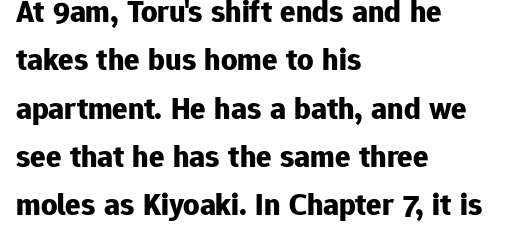
{"serif": "no", "italic": "no", "bold": "yes", "weight": "bold", "width": "normal", "stroke_contrast": "low", "x_height": "medium", "monospaced": "no", "underline": "no", "align": "left", "line_spacing": "normal", "line_spacing_ratio": 1.51, "letter_spacing": "normal", "letter_spacing_em": 0.0, "glyph_px": 32}
